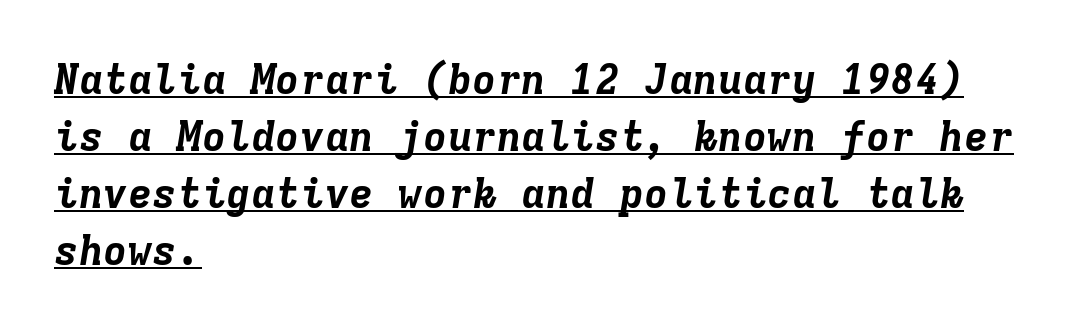
The image shows 41 px bold type, italic (leaning right), monospaced; set left-aligned, normal line spacing (1.39x), normal letter spacing, underlined; low stroke contrast and a medium x-height.
